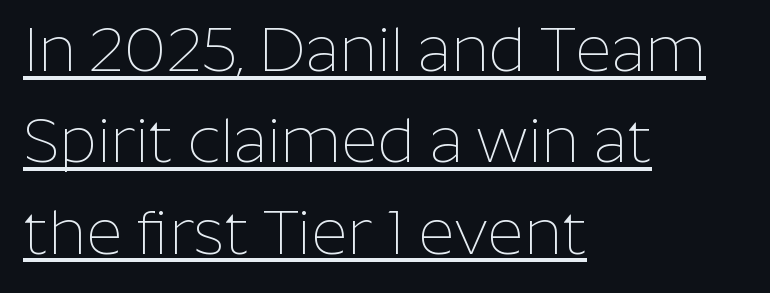
Q: Is the text bold? A: No.
Q: Is the text italic (slanted)? A: No, it is upright.
Q: Is the typeface a serif or a sans-serif typeface? A: Sans-serif.
Q: Is the text underlined? A: Yes.
Q: How is the paragraph aligned? A: Left-aligned.
Q: Is the spacing between letters normal or unusually wide? A: Normal.
Q: Is the spacing between lines tight, normal or loose? A: Normal.
Q: Width (condensed, normal, or wide)? A: Normal.
Q: Stroke contrast? A: Low.
Q: x-height? A: Medium.
Q: Monospaced? A: No.
